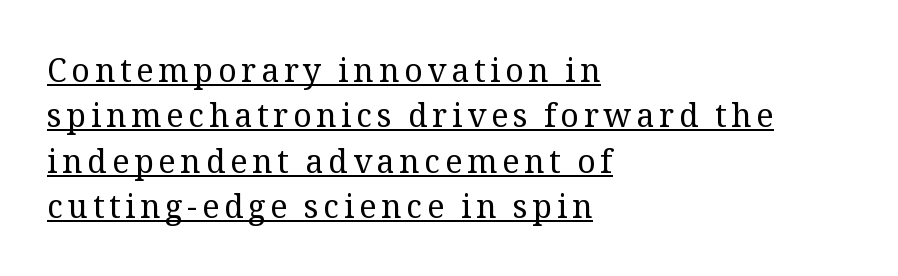
Proportional: the letters do not fall into vertical columns. The letters stand upright; this is a roman face. The paragraph has a hard left edge and a soft right edge. Vertically, the passage feels balanced, rows spaced as you'd expect. The glyphs in this specimen are seriffed.
